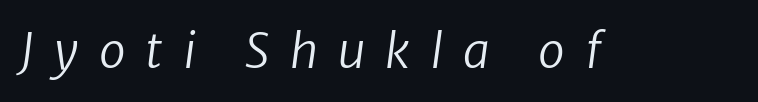
Quick note: underline off. The passage shown is typeset with a sans-serif family. Is this a fixed-width face? No — the glyphs have proportional, varying widths. This is not heavy type; no bold has been used. Substantial extra tracking has been applied to these lines.
